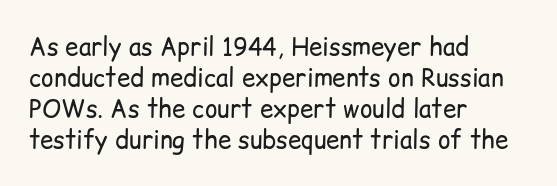
{"italic": "no", "bold": "no", "underline": "no", "align": "left", "line_spacing": "normal", "line_spacing_ratio": 1.29, "letter_spacing": "normal", "letter_spacing_em": 0.0, "glyph_px": 24}
